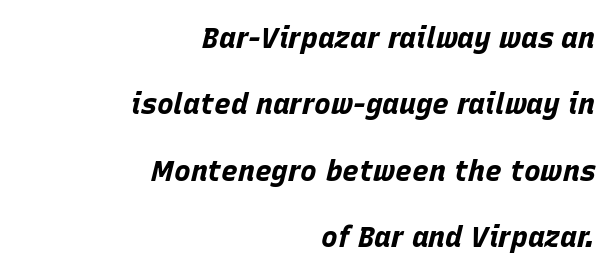
Q: Is the text bold? A: Yes.
Q: Is the text italic (slanted)? A: Yes, it leans right by about 15 degrees.
Q: Is the text underlined? A: No.
Q: How is the paragraph aligned? A: Right-aligned.
Q: Is the spacing between letters normal or unusually wide? A: Normal.
Q: Is the spacing between lines tight, normal or loose? A: Loose.
Q: Width (condensed, normal, or wide)? A: Normal.
Q: Stroke contrast? A: Low.
Q: x-height? A: Large.
Q: Monospaced? A: No.
